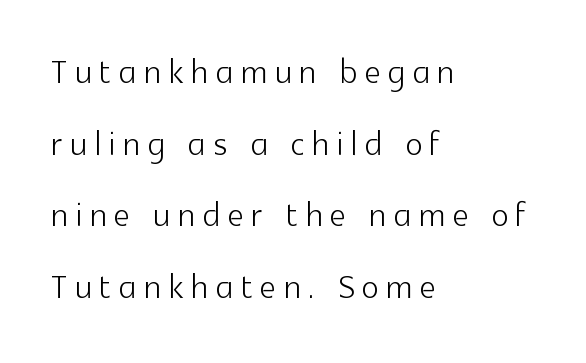
{"serif": "no", "italic": "no", "bold": "no", "weight": "light", "width": "normal", "x_height": "medium", "monospaced": "no", "underline": "no", "align": "left", "line_spacing": "normal", "line_spacing_ratio": 1.59, "glyph_px": 45}
